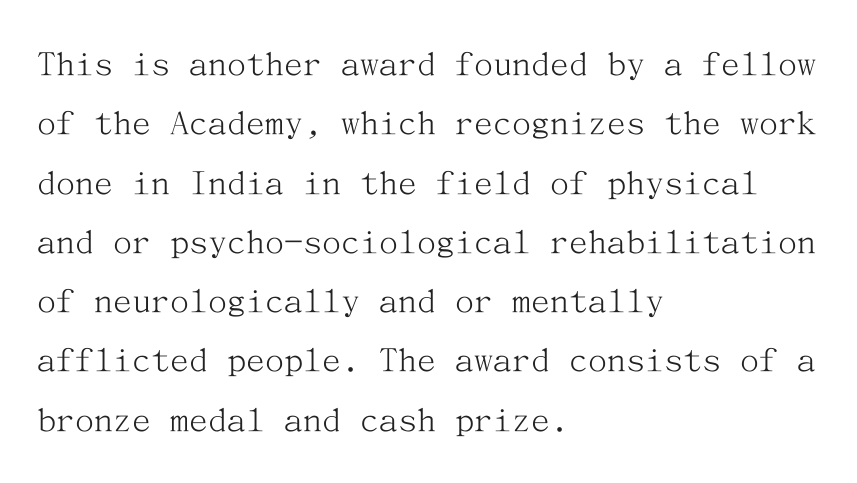
{"serif": "yes", "italic": "no", "bold": "no", "weight": "light", "width": "normal", "stroke_contrast": "medium", "x_height": "medium", "underline": "no", "align": "left", "line_spacing": "normal", "line_spacing_ratio": 1.56, "letter_spacing": "normal", "letter_spacing_em": 0.0, "glyph_px": 38}
